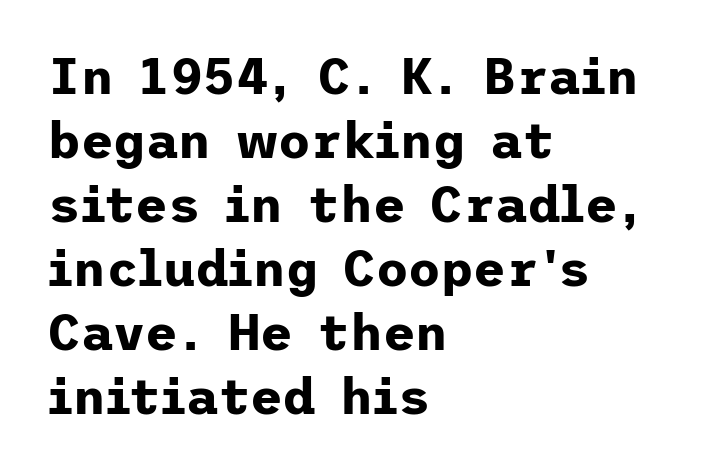
The image shows 50 px bold sans-serif type, upright; set left-aligned, normal line spacing (1.28x), normal letter spacing, not underlined; low stroke contrast and a medium x-height.
